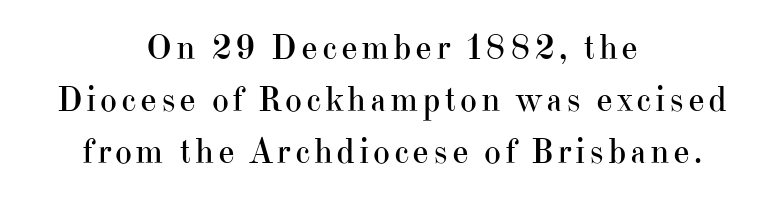
The image shows 36 px regular-weight serif type, upright; set centered, normal line spacing (1.45x), not underlined; high stroke contrast and a small x-height.
